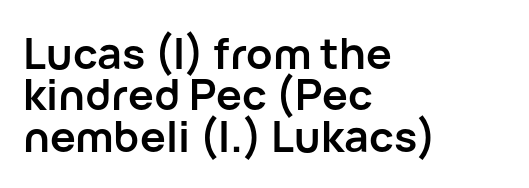
Q: Is the text bold? A: Yes.
Q: Is the text italic (slanted)? A: No, it is upright.
Q: Is the typeface a serif or a sans-serif typeface? A: Sans-serif.
Q: Is the text underlined? A: No.
Q: How is the paragraph aligned? A: Left-aligned.
Q: Is the spacing between letters normal or unusually wide? A: Normal.
Q: Is the spacing between lines tight, normal or loose? A: Tight.
Q: Width (condensed, normal, or wide)? A: Normal.
Q: Stroke contrast? A: Low.
Q: x-height? A: Medium.
Q: Monospaced? A: No.
